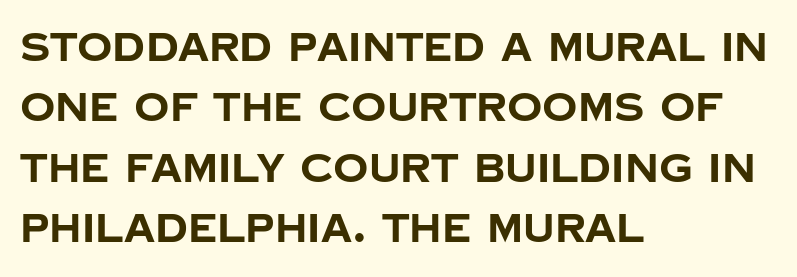
Q: Is the text bold? A: Yes.
Q: Is the text italic (slanted)? A: No, it is upright.
Q: Is the typeface a serif or a sans-serif typeface? A: Sans-serif.
Q: Is the text underlined? A: No.
Q: How is the paragraph aligned? A: Left-aligned.
Q: Is the spacing between letters normal or unusually wide? A: Normal.
Q: Is the spacing between lines tight, normal or loose? A: Normal.
Q: Width (condensed, normal, or wide)? A: Normal.
Q: Stroke contrast? A: Low.
Q: x-height? A: Large.
Q: Monospaced? A: No.
